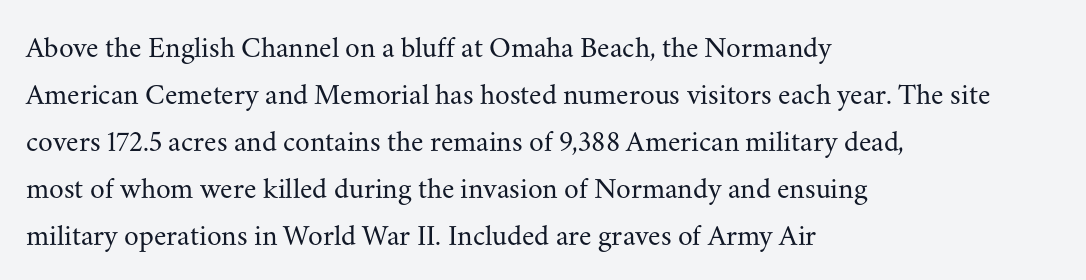
Q: Is the text bold? A: No.
Q: Is the text italic (slanted)? A: No, it is upright.
Q: Is the typeface a serif or a sans-serif typeface? A: Serif.
Q: Is the text underlined? A: No.
Q: How is the paragraph aligned? A: Left-aligned.
Q: Is the spacing between letters normal or unusually wide? A: Normal.
Q: Is the spacing between lines tight, normal or loose? A: Normal.
Q: Width (condensed, normal, or wide)? A: Normal.
Q: Stroke contrast? A: Medium.
Q: x-height? A: Small.
Q: Monospaced? A: No.
